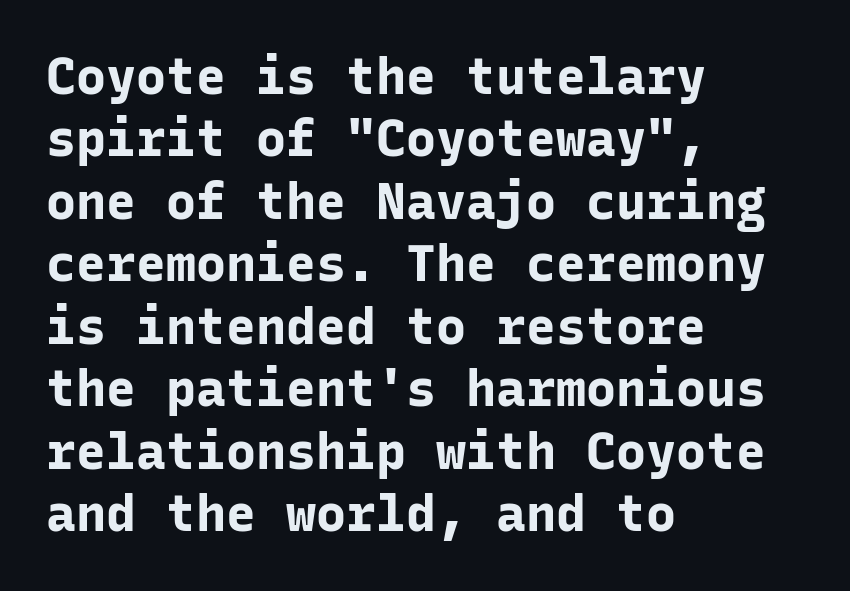
Q: Is the text bold? A: Yes.
Q: Is the text italic (slanted)? A: No, it is upright.
Q: Is the typeface a serif or a sans-serif typeface? A: Sans-serif.
Q: Is the text underlined? A: No.
Q: How is the paragraph aligned? A: Left-aligned.
Q: Is the spacing between letters normal or unusually wide? A: Normal.
Q: Is the spacing between lines tight, normal or loose? A: Normal.
Q: Width (condensed, normal, or wide)? A: Normal.
Q: Stroke contrast? A: Low.
Q: x-height? A: Medium.
Q: Monospaced? A: Yes.
